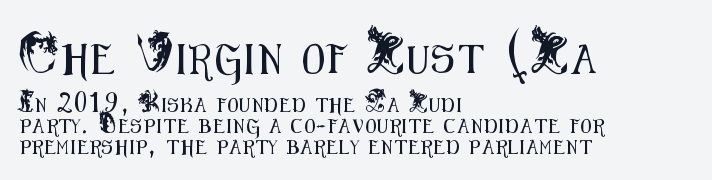
The image shows 29 px condensed sans-serif type, upright; set left-aligned, normal line spacing (1.48x), not underlined; the first (top) block is 2.07x larger; medium stroke contrast and a small x-height.
